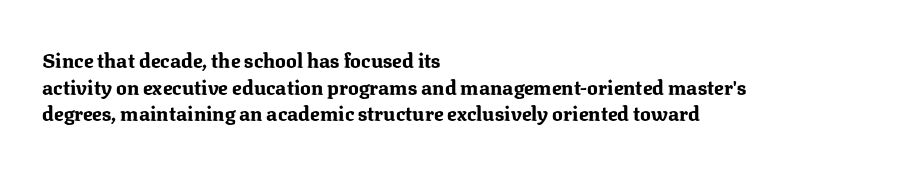
The image shows 20 px bold type, upright; set left-aligned, normal line spacing (1.33x), normal letter spacing, not underlined.
